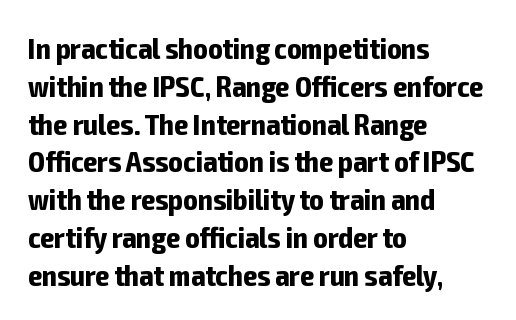
{"serif": "no", "italic": "no", "bold": "yes", "weight": "bold", "width": "condensed", "stroke_contrast": "low", "x_height": "medium", "monospaced": "no", "underline": "no", "align": "left", "line_spacing": "normal", "line_spacing_ratio": 1.26, "letter_spacing": "normal", "letter_spacing_em": 0.0, "glyph_px": 30}
